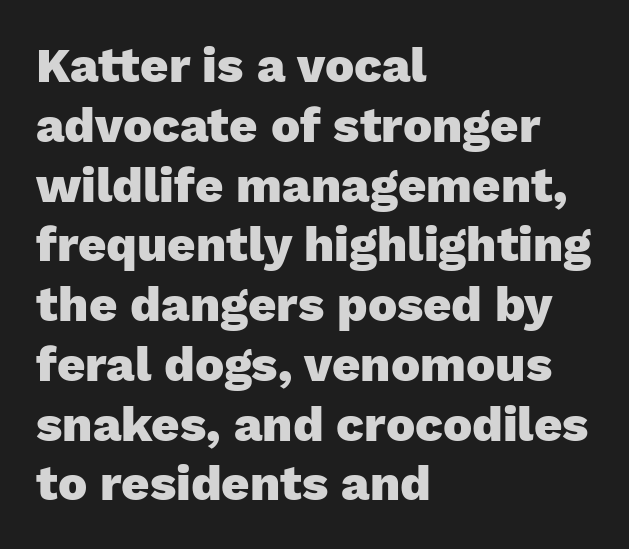
Q: Is the text bold? A: Yes.
Q: Is the text italic (slanted)? A: No, it is upright.
Q: Is the typeface a serif or a sans-serif typeface? A: Sans-serif.
Q: Is the text underlined? A: No.
Q: How is the paragraph aligned? A: Left-aligned.
Q: Is the spacing between letters normal or unusually wide? A: Normal.
Q: Width (condensed, normal, or wide)? A: Normal.
Q: Stroke contrast? A: Low.
Q: x-height? A: Medium.
Q: Monospaced? A: No.
